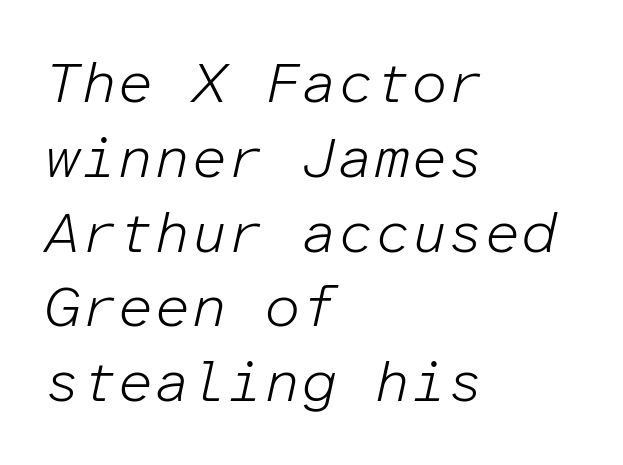
Q: Is the text bold? A: No.
Q: Is the text italic (slanted)? A: Yes, it leans right by about 12 degrees.
Q: Is the text underlined? A: No.
Q: How is the paragraph aligned? A: Left-aligned.
Q: Is the spacing between letters normal or unusually wide? A: Normal.
Q: Is the spacing between lines tight, normal or loose? A: Normal.
Q: Width (condensed, normal, or wide)? A: Normal.
Q: Stroke contrast? A: Low.
Q: x-height? A: Medium.
Q: Monospaced? A: Yes.
